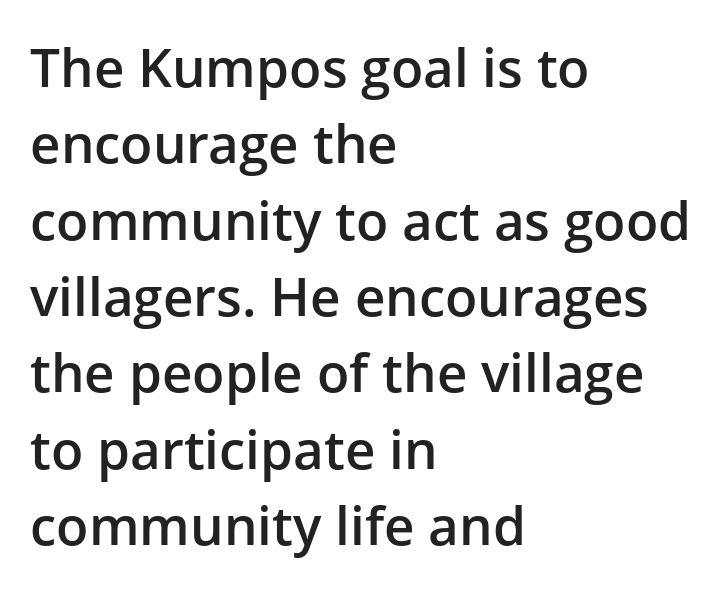
{"serif": "no", "italic": "no", "bold": "semi", "weight": "semibold", "width": "normal", "stroke_contrast": "low", "x_height": "medium", "monospaced": "no", "underline": "no", "align": "left", "line_spacing": "normal", "line_spacing_ratio": 1.44, "letter_spacing": "normal", "letter_spacing_em": 0.0, "glyph_px": 53}
